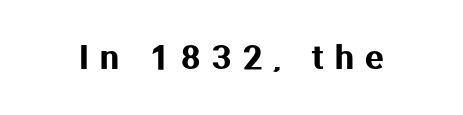
Plain, unruled lines of type. Unlike italic type, these characters show no tilt at all. The characters display no serif detailing; their extremities are plain. Think of a printed novel: that variable character pitch is what you see here. Display-style spreading of the glyphs; the letterfit is very open.
